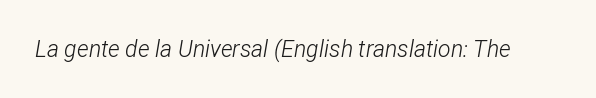
{"italic": "yes", "lean": "right", "slant_degrees": 12, "bold": "no", "underline": "no", "letter_spacing": "normal", "letter_spacing_em": 0.0, "glyph_px": 23}
